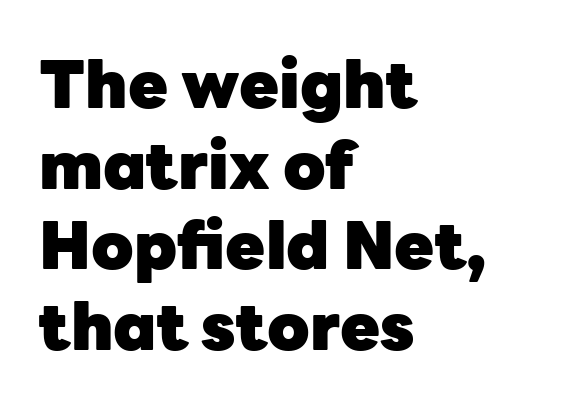
{"serif": "no", "italic": "no", "bold": "yes", "weight": "heavy", "width": "normal", "stroke_contrast": "low", "x_height": "medium", "monospaced": "no", "underline": "no", "align": "left", "line_spacing_ratio": 1.24, "letter_spacing": "normal", "letter_spacing_em": 0.0, "glyph_px": 65}
